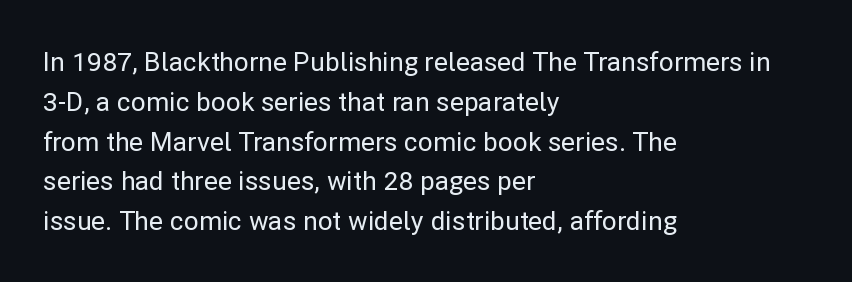
Q: Is the text italic (slanted)? A: No, it is upright.
Q: Is the text underlined? A: No.
Q: How is the paragraph aligned? A: Left-aligned.
Q: Is the spacing between letters normal or unusually wide? A: Normal.
Q: Is the spacing between lines tight, normal or loose? A: Normal.
